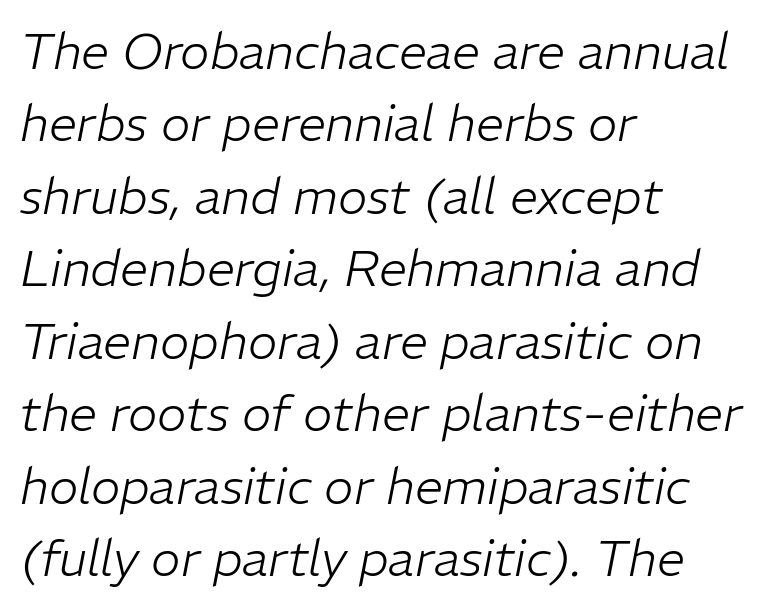
Honestly, there is no underline to notice here at all. This is not heavy type; no bold has been used. A normal amount of white space separates one row of letters from the next. Varying glyph widths throughout — classic text-font behaviour.
